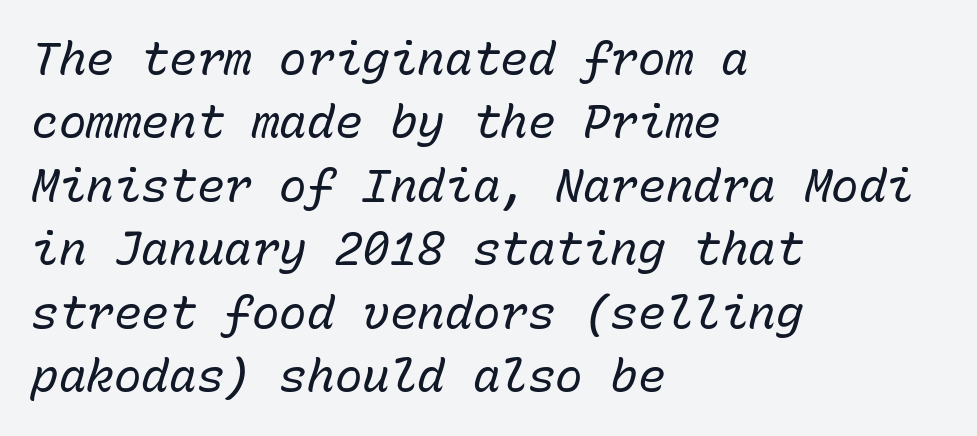
{"italic": "yes", "lean": "right", "slant_degrees": 15, "bold": "no", "weight": "regular", "width": "normal", "stroke_contrast": "low", "x_height": "medium", "monospaced": "yes", "underline": "no", "align": "left", "line_spacing": "normal", "line_spacing_ratio": 1.38, "letter_spacing": "normal", "letter_spacing_em": 0.0, "glyph_px": 46}
